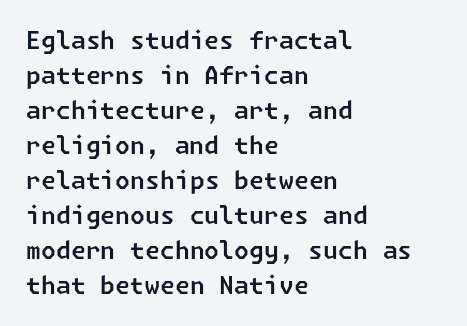
Students, note that the glyphs here touch the page at normal intervals. Left-aligned paragraph, ragged on the right. Check the space under the baseline: it is left empty. Notice how descenders clear the ascenders below comfortably — that's standard leading.
